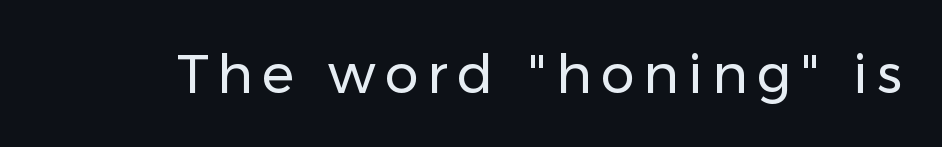
The image shows 54 px regular-weight sans-serif type, upright; set not underlined; low stroke contrast and a medium x-height.
